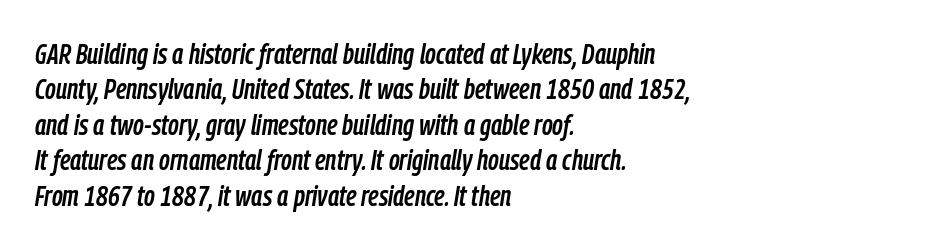
Which margin do the lines hug? The left one — the right edge is uneven. You could not count columns in this text — the font is proportionally spaced. Every character sits at an angle, as italics do. The tracking reads as untouched default to a designer's eye. Lines of text with bare space underneath.
